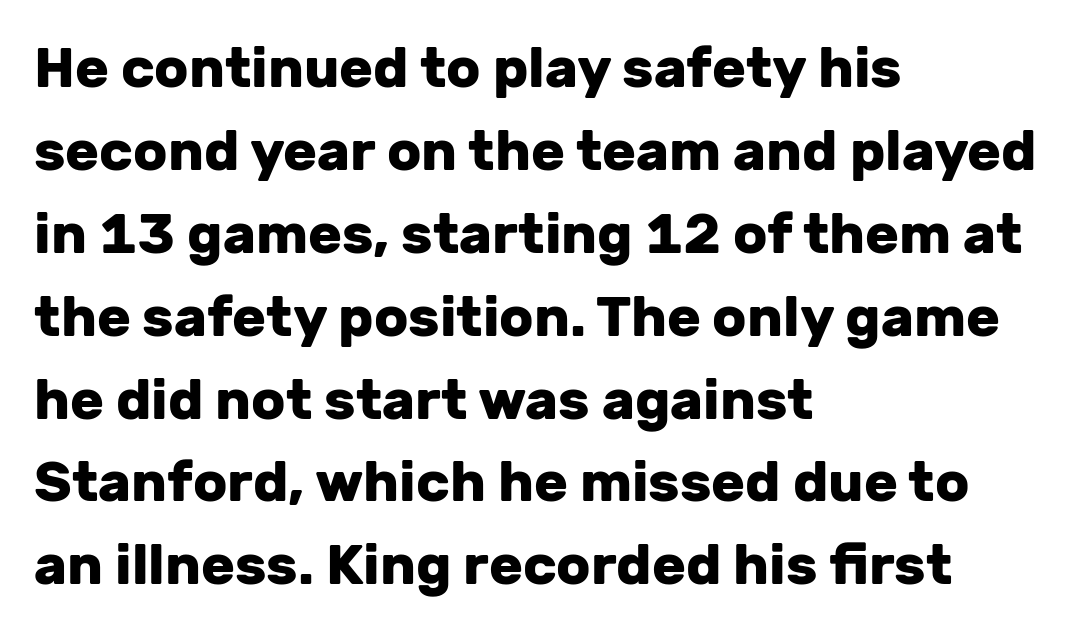
The characters display no serif detailing; their extremities are plain. Leading matches the norm, producing a regular column. The foot of each line stays bare and open. The letters advance in unequal steps, a hallmark of proportional type.
